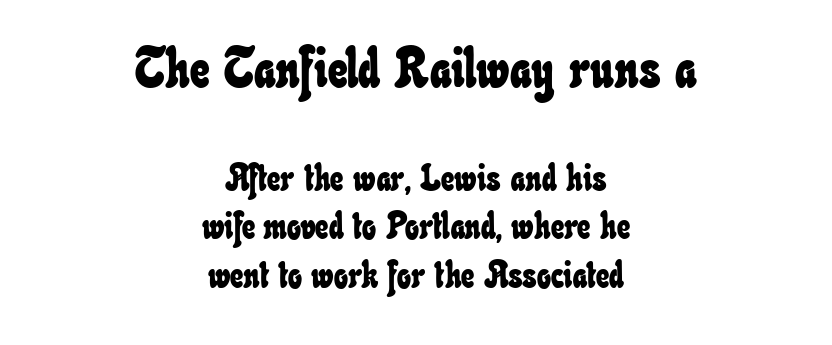
Short note: letters normally spaced. Top chunk: large. Bottom chunk: small. Varying glyph widths throughout — classic text-font behaviour. Line starts and ends both wander, symmetrically.
